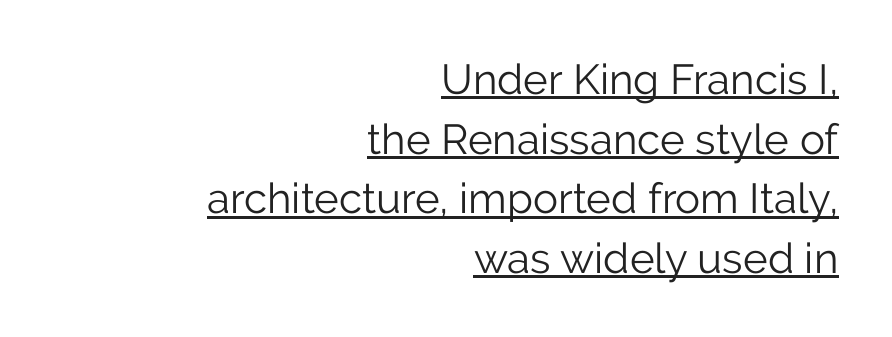
{"serif": "no", "italic": "no", "bold": "no", "weight": "light", "width": "normal", "stroke_contrast": "low", "x_height": "medium", "monospaced": "no", "underline": "yes", "align": "right", "line_spacing": "normal", "line_spacing_ratio": 1.42, "letter_spacing": "normal", "letter_spacing_em": 0.0, "glyph_px": 42}
